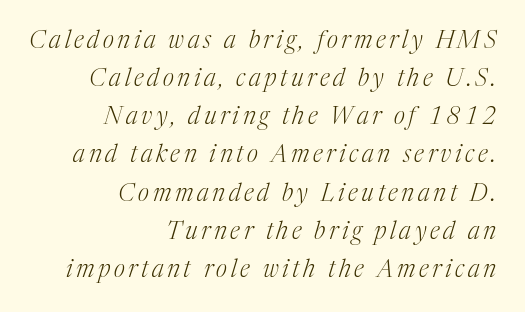
Caption: multi-line text, flush right, ragged left. The whole block is typeset with a tilt. Does the leading feel generous? No, just average. No word sits above an underline. Bold? No — there's no thickening of the strokes.
